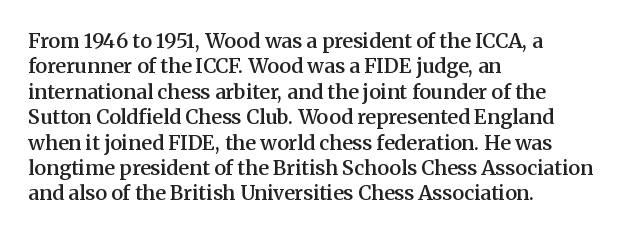
{"italic": "no", "bold": "semi", "underline": "no", "align": "left", "line_spacing": "normal", "line_spacing_ratio": 1.27, "letter_spacing": "normal", "letter_spacing_em": 0.0, "glyph_px": 20}
